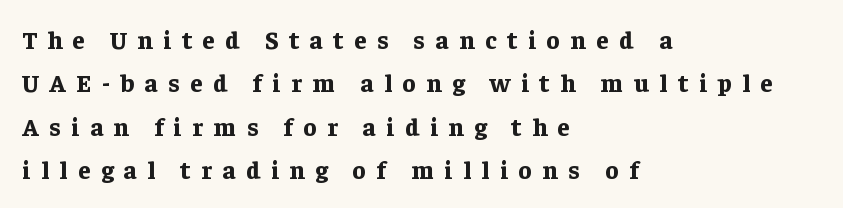
The image shows 25 px bold type, upright; set left-aligned, line spacing 1.74x, unusually wide letter spacing (+0.42 em), not underlined.
